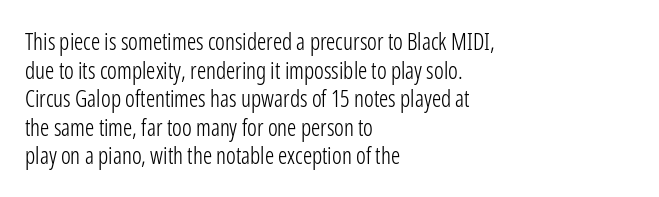
Q: Is the text bold? A: No.
Q: Is the text italic (slanted)? A: No, it is upright.
Q: Is the text underlined? A: No.
Q: How is the paragraph aligned? A: Left-aligned.
Q: Is the spacing between letters normal or unusually wide? A: Normal.
